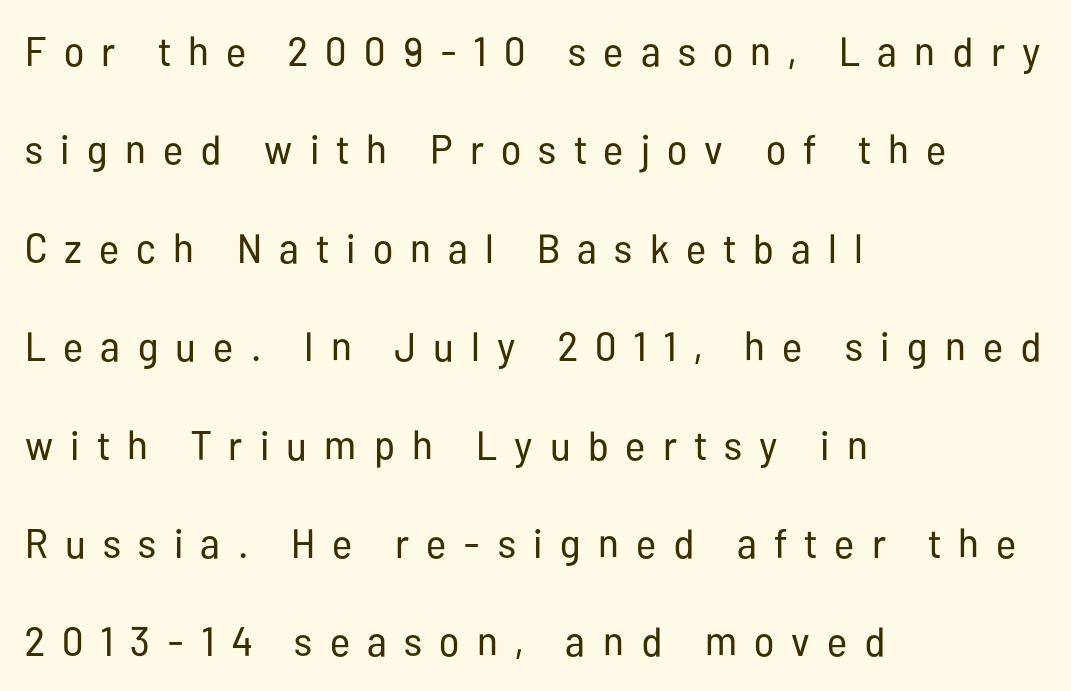
The image shows 41 px regular-weight, condensed sans-serif type, upright; set left-aligned, loose line spacing (2.4x), unusually wide letter spacing (+0.42 em), not underlined; low stroke contrast and a medium x-height.
